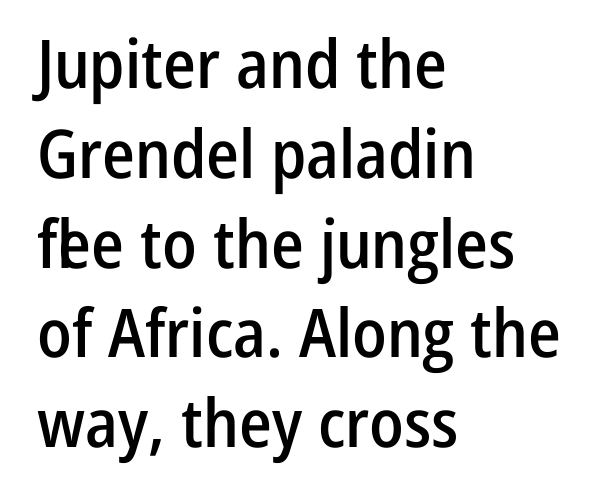
The image shows 67 px semibold, condensed sans-serif type, upright; set left-aligned, normal line spacing (1.34x), normal letter spacing, not underlined; low stroke contrast and a medium x-height.
